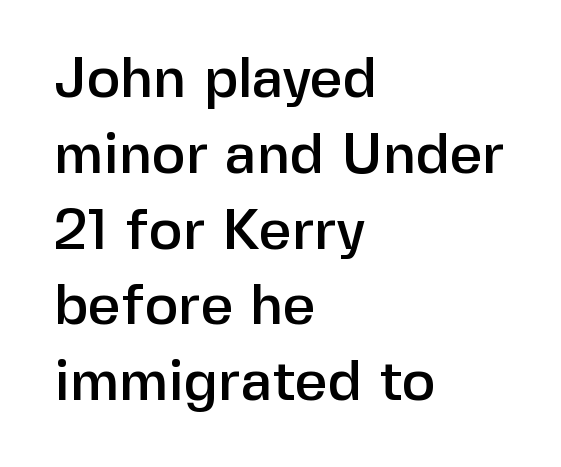
{"serif": "no", "italic": "no", "width": "normal", "stroke_contrast": "low", "x_height": "medium", "monospaced": "no", "underline": "no", "align": "left", "line_spacing": "normal", "line_spacing_ratio": 1.33, "letter_spacing": "normal", "letter_spacing_em": 0.0, "glyph_px": 57}
